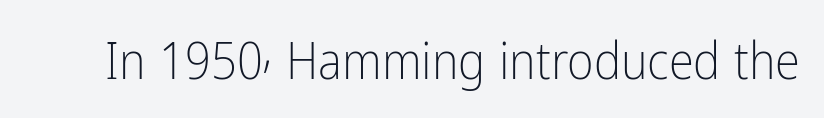
The image shows 51 px light, condensed sans-serif type, upright; set normal letter spacing, not underlined; low stroke contrast and a medium x-height.
